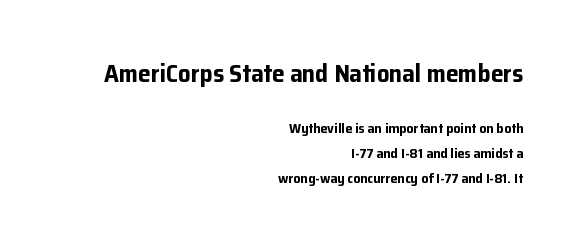
The horizontal fit of the characters is conventional and even. The rag falls on the left side of this text block. The initial chunk of copy outweighs the following chunk in type size. The passage shown is not underscored anywhere. Summary of weight: heavy, a full bold.
